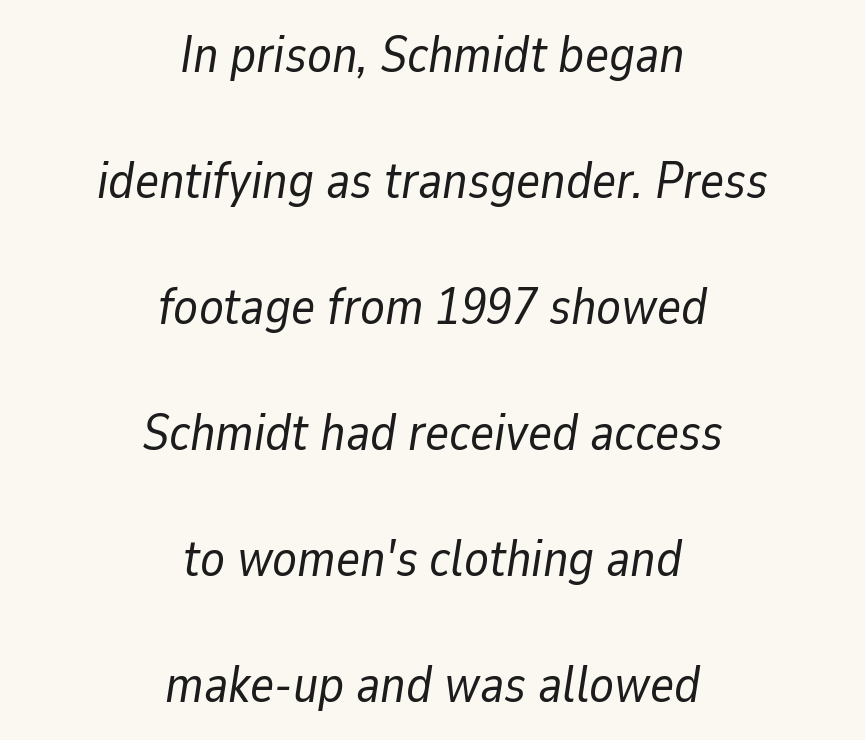
{"italic": "yes", "lean": "right", "slant_degrees": 9, "bold": "no", "weight": "regular", "width": "normal", "stroke_contrast": "low", "x_height": "medium", "monospaced": "no", "underline": "no", "align": "center", "line_spacing": "loose", "line_spacing_ratio": 2.47, "letter_spacing": "normal", "letter_spacing_em": 0.0, "glyph_px": 51}
